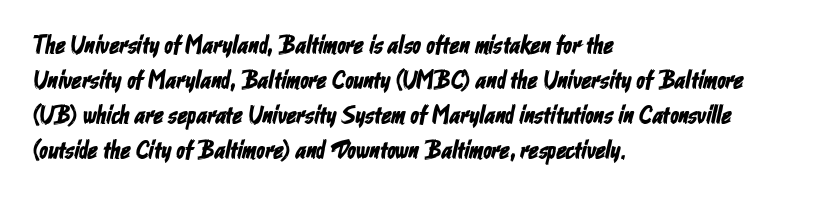
The image shows 25 px text type; set left-aligned, normal line spacing (1.4x), normal letter spacing, not underlined.
